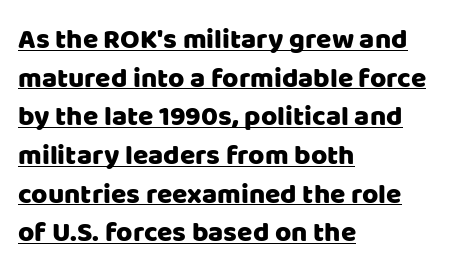
{"serif": "no", "italic": "no", "width": "normal", "stroke_contrast": "low", "x_height": "large", "monospaced": "no", "underline": "yes", "align": "left", "line_spacing": "normal", "line_spacing_ratio": 1.38, "letter_spacing": "normal", "letter_spacing_em": 0.0, "glyph_px": 28}
